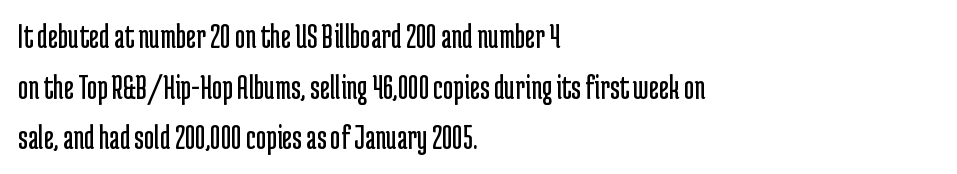
The image shows 35 px regular-weight, condensed sans-serif type, upright; set left-aligned, normal line spacing (1.45x), normal letter spacing, not underlined; low stroke contrast and a medium x-height.
